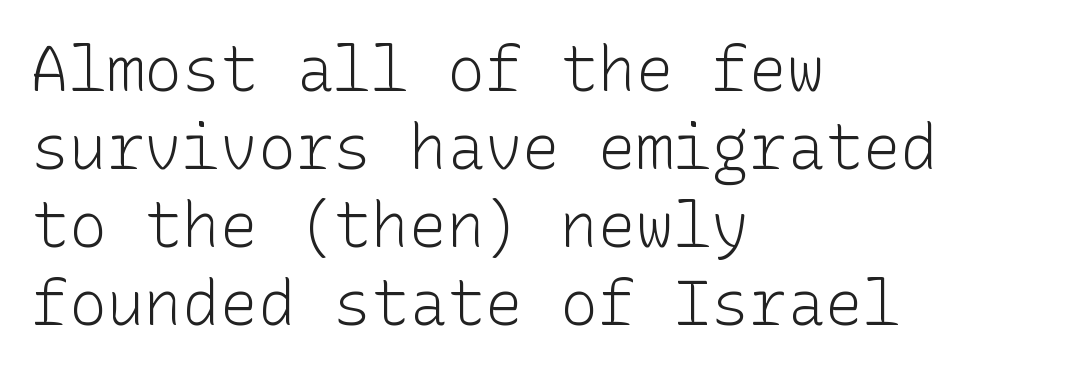
Q: Is the text bold? A: No.
Q: Is the text italic (slanted)? A: No, it is upright.
Q: Is the typeface a serif or a sans-serif typeface? A: Sans-serif.
Q: Is the text underlined? A: No.
Q: How is the paragraph aligned? A: Left-aligned.
Q: Is the spacing between letters normal or unusually wide? A: Normal.
Q: Width (condensed, normal, or wide)? A: Normal.
Q: Stroke contrast? A: Low.
Q: x-height? A: Medium.
